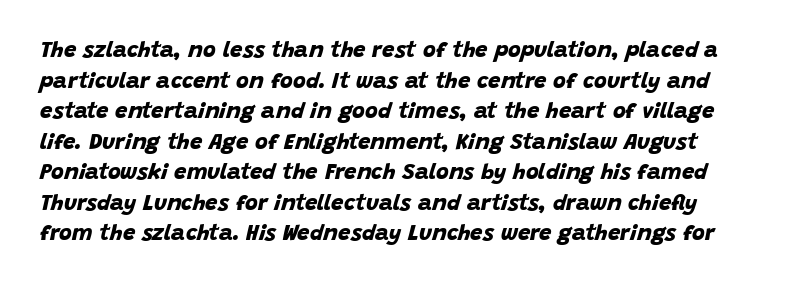
The strip under each line holds only bare page. Default kerning and tracking; the words read as compact shapes. Its strokes are broad and dark, the hallmark of bold type. The vertical gap from one line to the next is medium.
